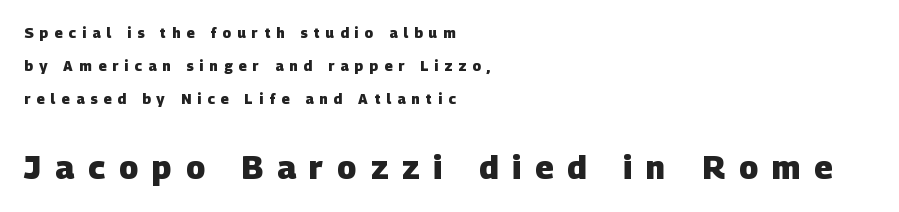
Between these two stacked blocks, the lower one wins on size. The face used here is proportionally spaced, like ordinary book or web type. Vertical spacing — loose. This rendering uses left alignment, leaving the right contour irregular. Any mark beneath the type? The region is blank.
